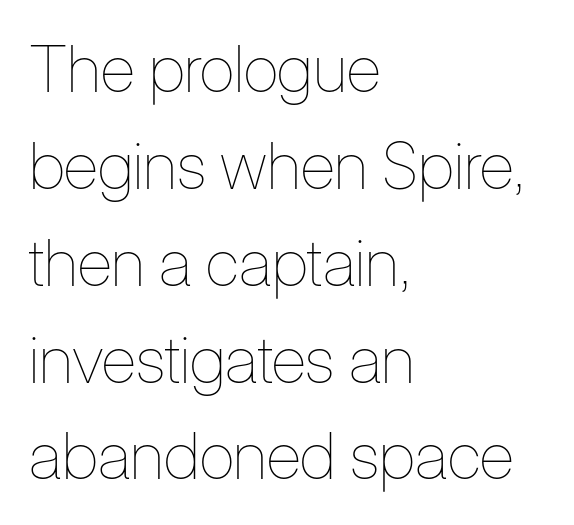
The face used here is proportionally spaced, like ordinary book or web type. This is roman type, the default non-slanted kind. Leading: standard. Every row of glyphs begins at an identical x-position on the left.
